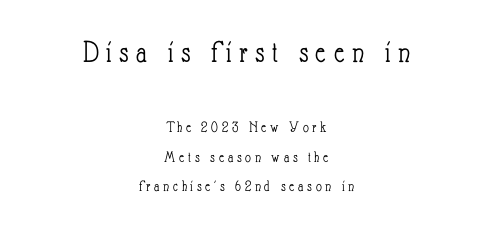
Q: Is the text bold? A: No.
Q: Is the text italic (slanted)? A: No, it is upright.
Q: Is the text underlined? A: No.
Q: How is the paragraph aligned? A: Centered.
Q: Is the spacing between letters normal or unusually wide? A: Unusually wide.
Q: Which block of text is set in a larger size, the first (top) or the second (bottom)? A: The first (top) one.
Q: Width (condensed, normal, or wide)? A: Condensed.
Q: Stroke contrast? A: Low.
Q: x-height? A: Small.
Q: Monospaced? A: No.
